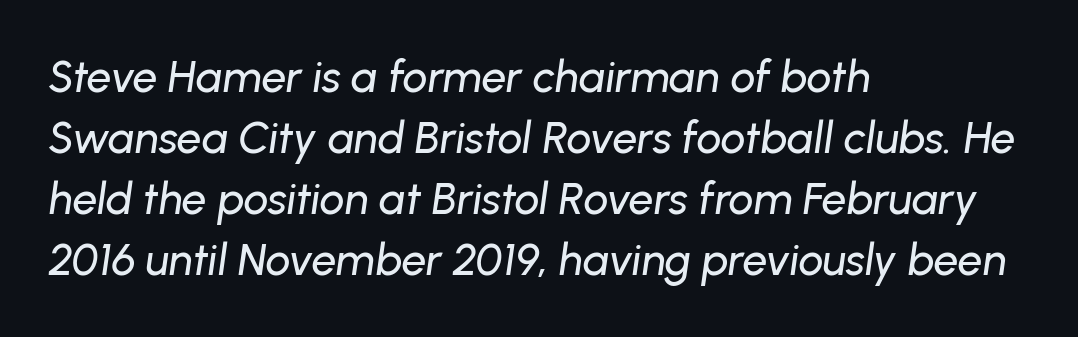
Q: Is the text italic (slanted)? A: Yes, it leans right by about 8 degrees.
Q: Is the text underlined? A: No.
Q: How is the paragraph aligned? A: Left-aligned.
Q: Is the spacing between letters normal or unusually wide? A: Normal.
Q: Is the spacing between lines tight, normal or loose? A: Normal.
Q: Width (condensed, normal, or wide)? A: Normal.
Q: Stroke contrast? A: Low.
Q: x-height? A: Medium.
Q: Monospaced? A: No.
